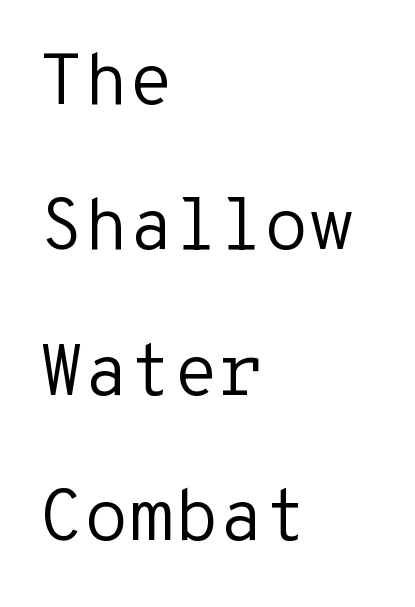
The image shows 73 px regular-weight sans-serif type, upright, monospaced; set left-aligned, loose line spacing (1.99x), normal letter spacing, not underlined; low stroke contrast and a medium x-height.
